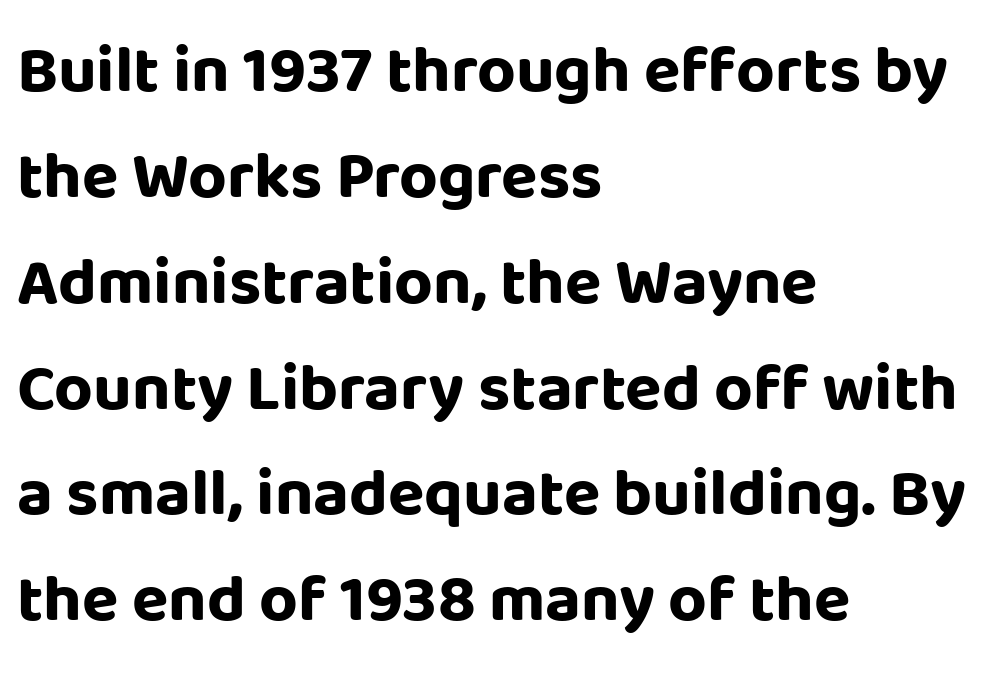
The image shows 67 px bold sans-serif type, upright; set left-aligned, normal line spacing (1.58x), normal letter spacing, not underlined; low stroke contrast and a large x-height.
